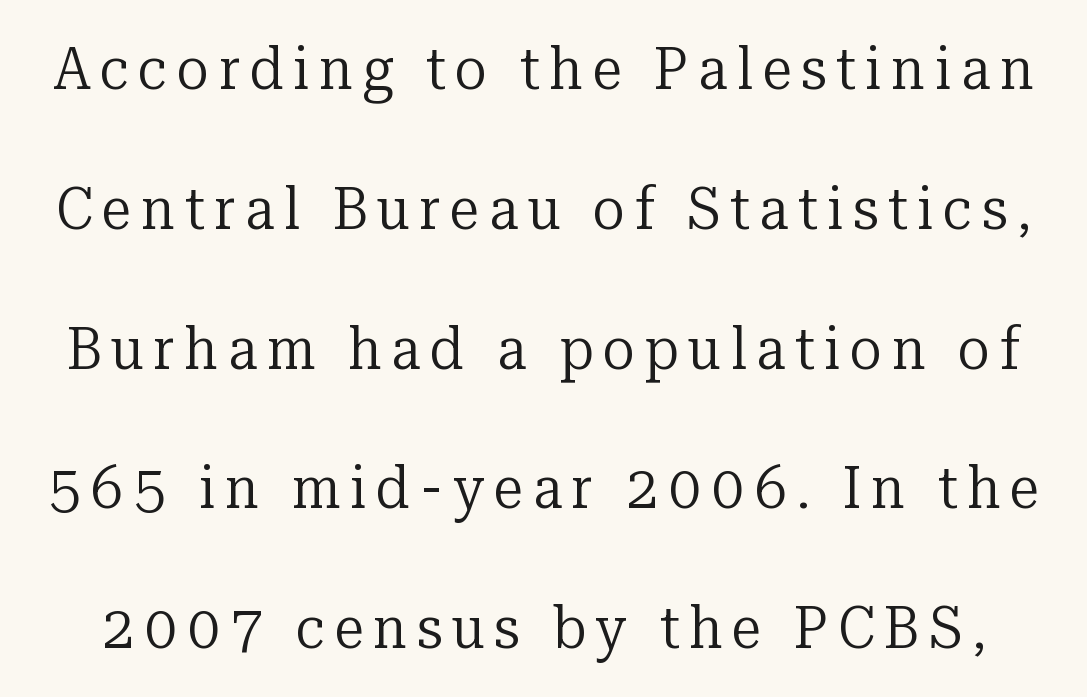
Q: Is the text bold? A: No.
Q: Is the text italic (slanted)? A: No, it is upright.
Q: Is the typeface a serif or a sans-serif typeface? A: Serif.
Q: Is the text underlined? A: No.
Q: Is the spacing between lines tight, normal or loose? A: Loose.
Q: Width (condensed, normal, or wide)? A: Normal.
Q: Stroke contrast? A: Low.
Q: x-height? A: Medium.
Q: Monospaced? A: No.
